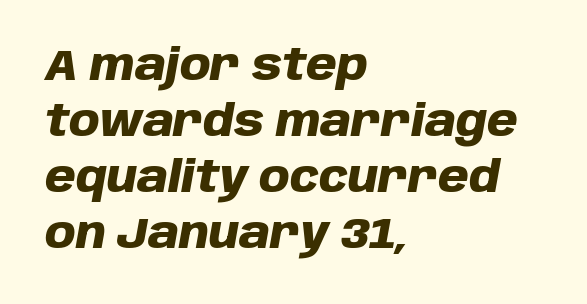
Q: Is the text bold? A: Yes.
Q: Is the text italic (slanted)? A: Yes, it leans right by about 10 degrees.
Q: Is the text underlined? A: No.
Q: How is the paragraph aligned? A: Left-aligned.
Q: Is the spacing between letters normal or unusually wide? A: Normal.
Q: Is the spacing between lines tight, normal or loose? A: Normal.
Q: Width (condensed, normal, or wide)? A: Normal.
Q: Stroke contrast? A: Low.
Q: x-height? A: Large.
Q: Monospaced? A: No.
